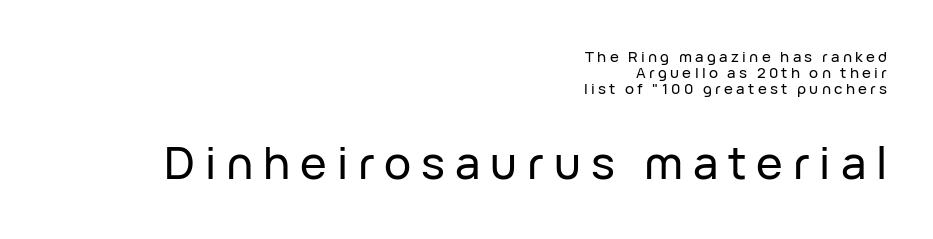
Q: Is the text italic (slanted)? A: No, it is upright.
Q: Is the typeface a serif or a sans-serif typeface? A: Sans-serif.
Q: Is the text underlined? A: No.
Q: How is the paragraph aligned? A: Right-aligned.
Q: Is the spacing between letters normal or unusually wide? A: Unusually wide.
Q: Is the spacing between lines tight, normal or loose? A: Tight.
Q: Which block of text is set in a larger size, the first (top) or the second (bottom)? A: The second (bottom) one.
Q: Width (condensed, normal, or wide)? A: Normal.
Q: Stroke contrast? A: Low.
Q: x-height? A: Medium.
Q: Monospaced? A: No.
